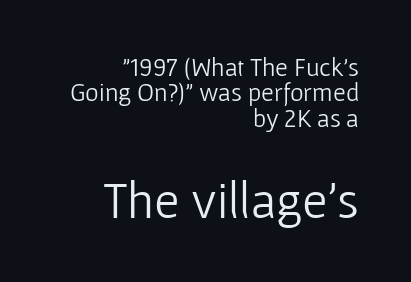
Upright lettering throughout. These lines are rendered in a variable-pitch font. Letterform terminals end flat and unadorned throughout the passage. No heavy texture on the line: the type isn't bold. Does extra space separate the letters? No, they use regular spacing. The ragged edge is on the left, which tells us the setting is flush right.
